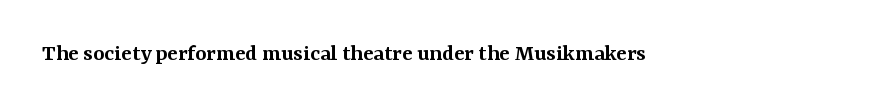
{"italic": "no", "bold": "semi", "underline": "no", "letter_spacing": "normal", "letter_spacing_em": 0.0, "glyph_px": 24}
